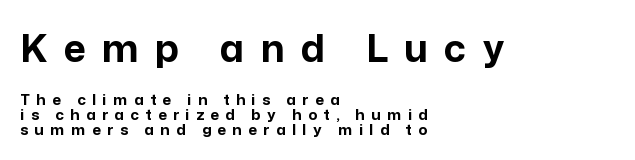
Q: Is the text bold? A: Yes.
Q: Is the text italic (slanted)? A: No, it is upright.
Q: Is the typeface a serif or a sans-serif typeface? A: Sans-serif.
Q: Is the text underlined? A: No.
Q: How is the paragraph aligned? A: Left-aligned.
Q: Is the spacing between letters normal or unusually wide? A: Unusually wide.
Q: Is the spacing between lines tight, normal or loose? A: Tight.
Q: Which block of text is set in a larger size, the first (top) or the second (bottom)? A: The first (top) one.
Q: Width (condensed, normal, or wide)? A: Normal.
Q: Stroke contrast? A: Low.
Q: x-height? A: Medium.
Q: Monospaced? A: No.
